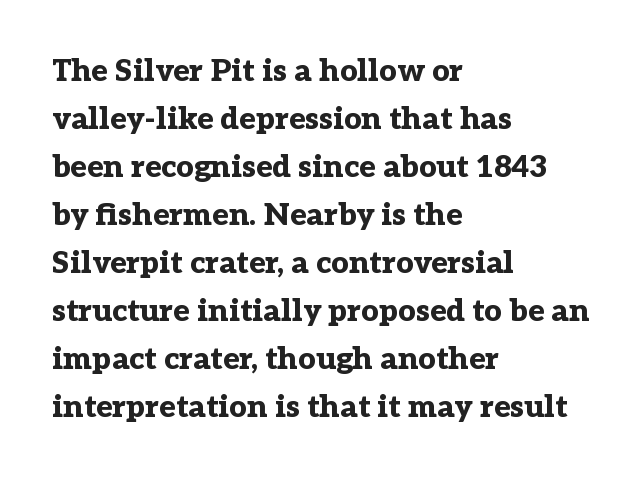
The glyphs in this specimen are seriffed. The tracking reads as untouched default to a designer's eye. This rendering uses left alignment, leaving the right contour irregular. The letters advance in unequal steps, a hallmark of proportional type.
